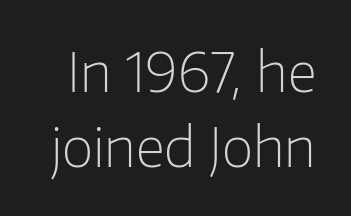
If you drew a line through each stem, it would be perfectly vertical. The lines sit at an ordinary, default distance from one another. The gap between lines stays unmarked. A light-to-regular cut is what we see here. Short note: letters normally spaced. Nothing sits at the stroke ends, so this counts as sans-serif.
